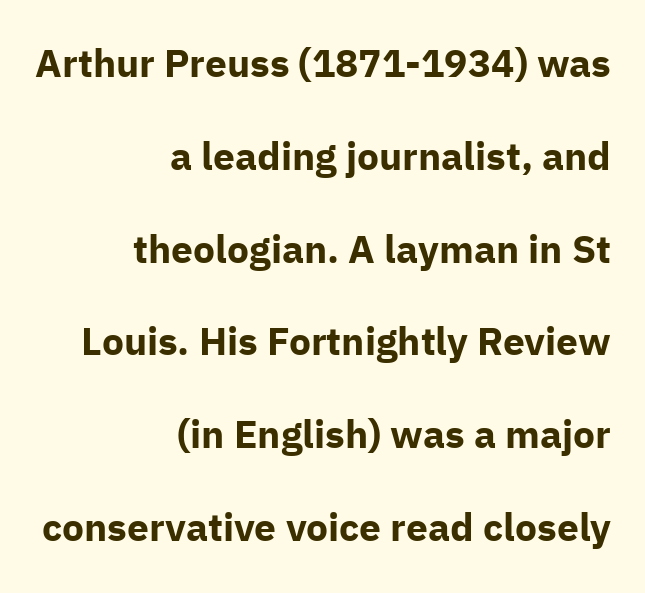
The image shows 39 px bold sans-serif type, upright; set right-aligned, loose line spacing (2.38x), normal letter spacing, not underlined; low stroke contrast and a medium x-height.
